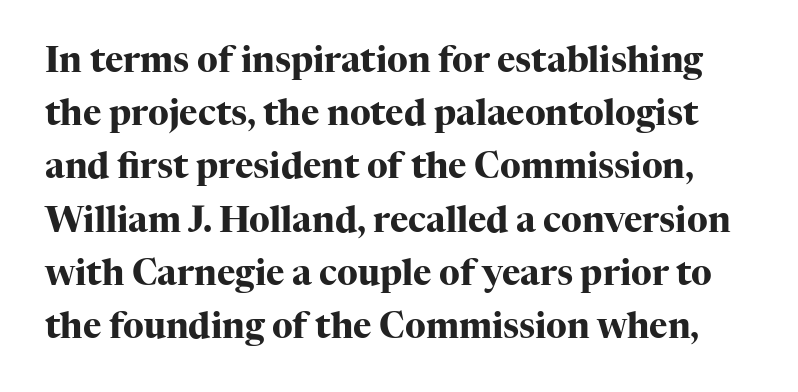
The rendering uses natural spacing where letterforms have individual widths. The leading is moderate, giving the passage an even texture. The zone under the glyphs is completely vacant. The glyphs in this specimen are seriffed. There is no visible air inserted between adjacent glyphs.
